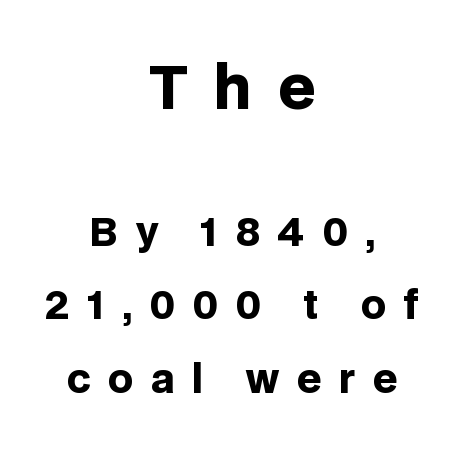
Q: Is the text bold? A: Yes.
Q: Is the text italic (slanted)? A: No, it is upright.
Q: Is the typeface a serif or a sans-serif typeface? A: Sans-serif.
Q: Is the text underlined? A: No.
Q: How is the paragraph aligned? A: Centered.
Q: Is the spacing between letters normal or unusually wide? A: Unusually wide.
Q: Which block of text is set in a larger size, the first (top) or the second (bottom)? A: The first (top) one.
Q: Width (condensed, normal, or wide)? A: Normal.
Q: Stroke contrast? A: Low.
Q: x-height? A: Large.
Q: Monospaced? A: No.
